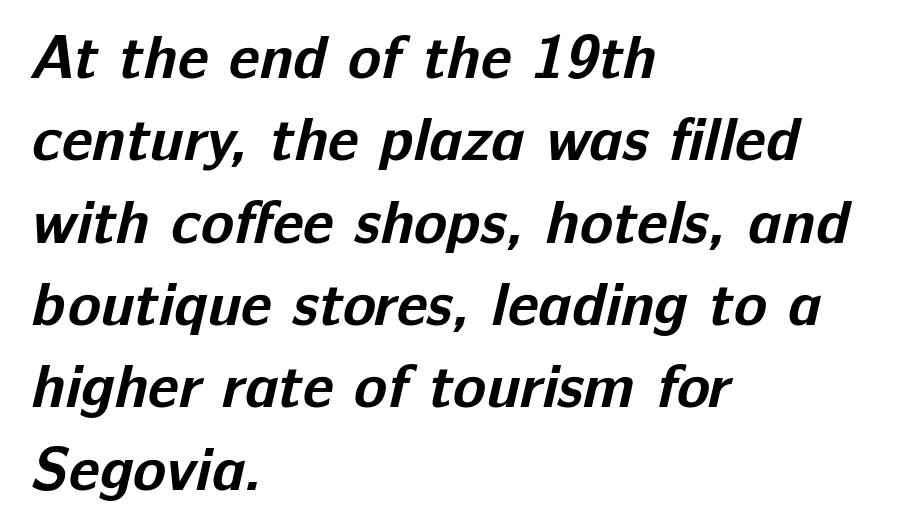
Q: Is the text bold? A: Yes.
Q: Is the typeface a serif or a sans-serif typeface? A: Sans-serif.
Q: Is the text underlined? A: No.
Q: How is the paragraph aligned? A: Left-aligned.
Q: Is the spacing between letters normal or unusually wide? A: Normal.
Q: Is the spacing between lines tight, normal or loose? A: Normal.
Q: Width (condensed, normal, or wide)? A: Normal.
Q: Stroke contrast? A: Low.
Q: x-height? A: Medium.
Q: Monospaced? A: No.
